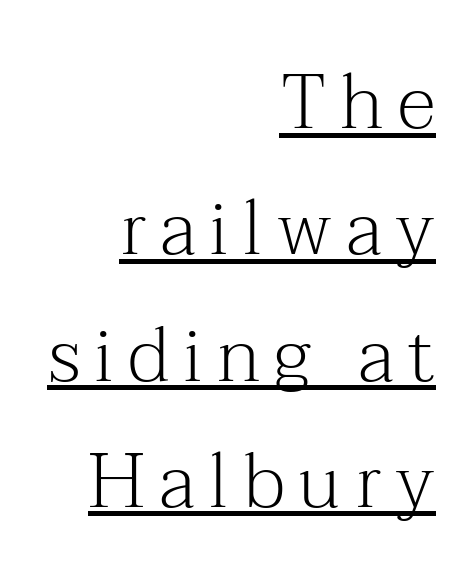
The image shows 77 px light serif type, upright; set right-aligned, normal line spacing (1.64x), underlined; medium stroke contrast and a medium x-height.
